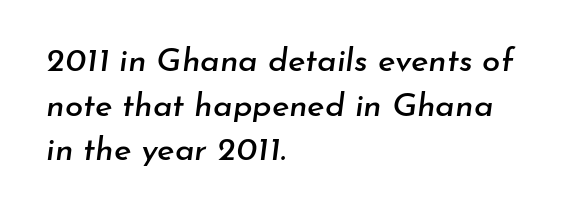
{"italic": "yes", "lean": "right", "slant_degrees": 7, "width": "normal", "stroke_contrast": "low", "x_height": "small", "monospaced": "no", "underline": "no", "align": "left", "line_spacing": "normal", "line_spacing_ratio": 1.35, "letter_spacing": "normal", "letter_spacing_em": 0.0, "glyph_px": 33}
